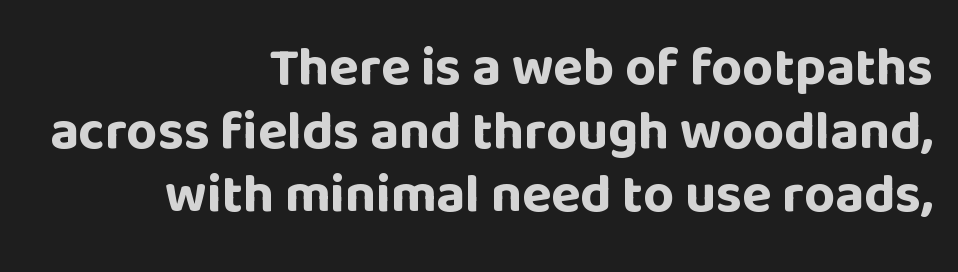
{"serif": "no", "italic": "no", "bold": "yes", "weight": "bold", "width": "normal", "stroke_contrast": "low", "x_height": "large", "monospaced": "no", "underline": "no", "align": "right", "line_spacing_ratio": 1.18, "letter_spacing": "normal", "letter_spacing_em": 0.0, "glyph_px": 54}
